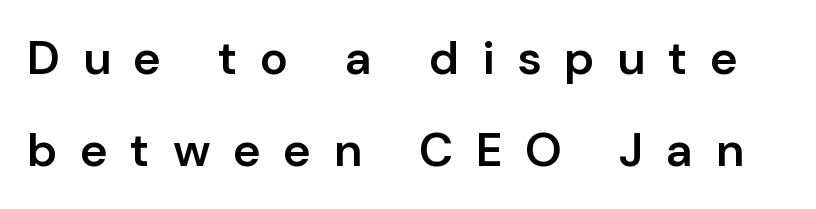
{"serif": "no", "italic": "no", "bold": "semi", "weight": "semibold", "width": "normal", "stroke_contrast": "low", "x_height": "medium", "monospaced": "no", "underline": "no", "line_spacing": "loose", "line_spacing_ratio": 1.96, "letter_spacing": "wide", "letter_spacing_em": 0.48, "glyph_px": 47}
